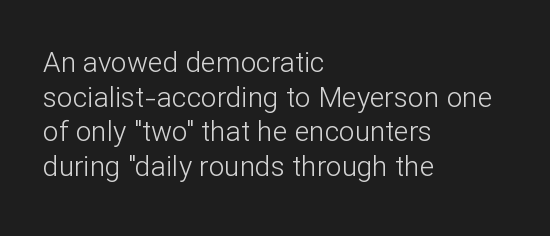
The image shows 28 px light sans-serif type, upright; set left-aligned, line spacing 1.24x, normal letter spacing, not underlined; low stroke contrast and a medium x-height.
